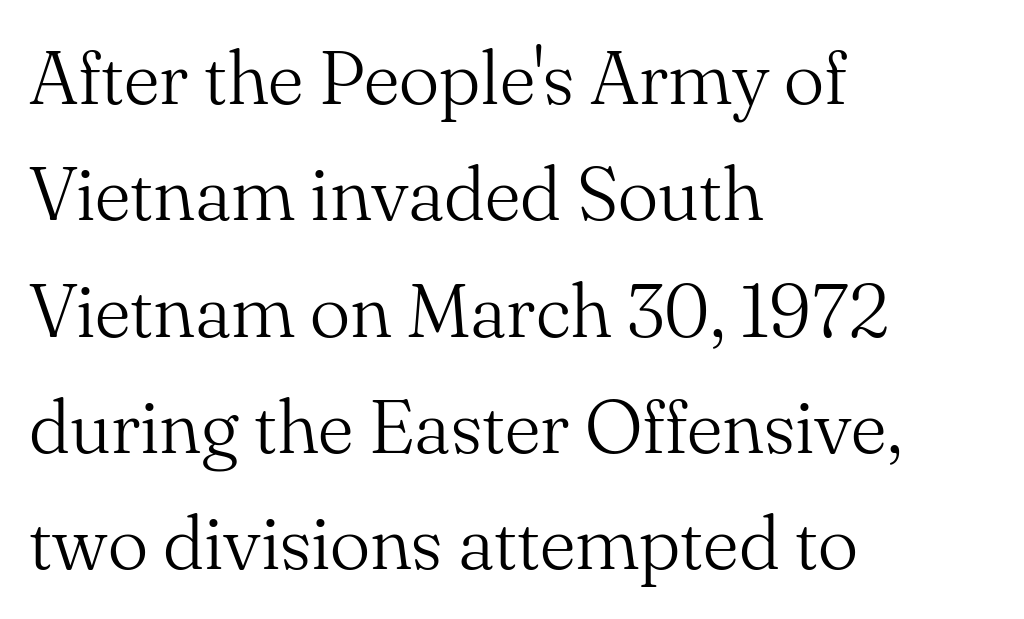
The typeface has the unassuming heft of standard copy or less. Just letters on the line, the space beneath them empty. Rendered with straight, roman letterforms. Is this a fixed-width face? No — the glyphs have proportional, varying widths.
